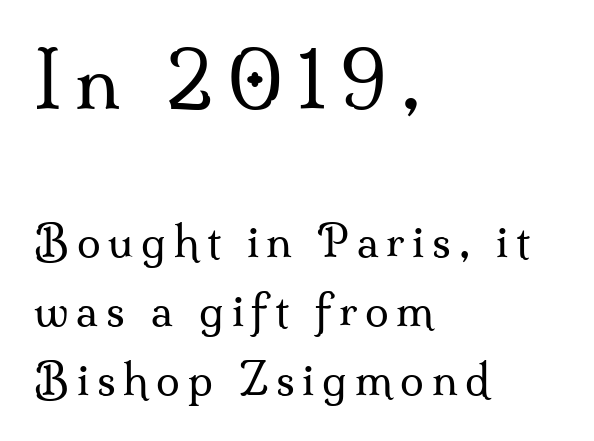
Q: Is the text bold? A: No.
Q: Is the text italic (slanted)? A: No, it is upright.
Q: Is the typeface a serif or a sans-serif typeface? A: Serif.
Q: Is the text underlined? A: No.
Q: How is the paragraph aligned? A: Left-aligned.
Q: Is the spacing between lines tight, normal or loose? A: Normal.
Q: Which block of text is set in a larger size, the first (top) or the second (bottom)? A: The first (top) one.
Q: Width (condensed, normal, or wide)? A: Normal.
Q: Stroke contrast? A: Medium.
Q: x-height? A: Small.
Q: Monospaced? A: No.
